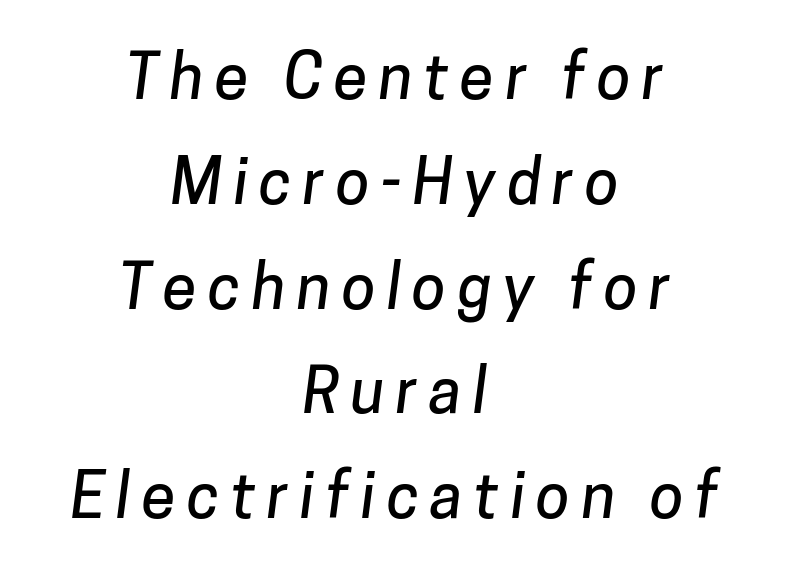
{"serif": "no", "width": "normal", "stroke_contrast": "low", "x_height": "medium", "monospaced": "no", "underline": "no", "align": "center", "line_spacing": "normal", "line_spacing_ratio": 1.69, "glyph_px": 62}
